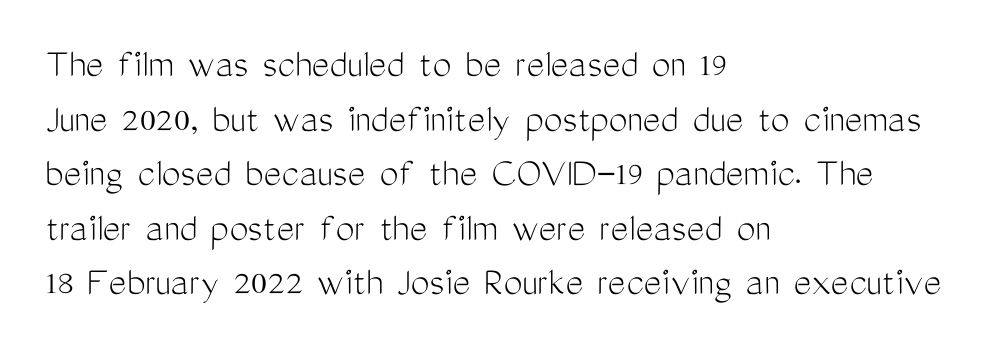
Q: Is the text bold? A: No.
Q: Is the text italic (slanted)? A: No, it is upright.
Q: Is the typeface a serif or a sans-serif typeface? A: Sans-serif.
Q: Is the text underlined? A: No.
Q: How is the paragraph aligned? A: Left-aligned.
Q: Is the spacing between letters normal or unusually wide? A: Normal.
Q: Is the spacing between lines tight, normal or loose? A: Normal.
Q: Width (condensed, normal, or wide)? A: Condensed.
Q: Stroke contrast? A: Medium.
Q: x-height? A: Medium.
Q: Monospaced? A: No.
